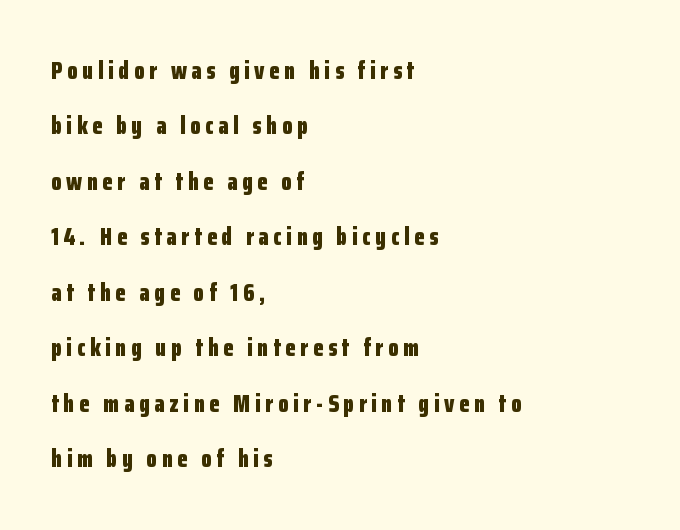
The image shows 24 px bold type, upright; set left-aligned, loose line spacing (2.31x), not underlined.
